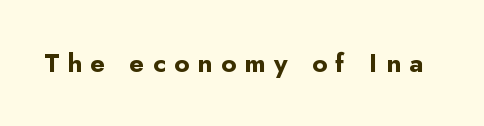
The specimen omits any rule beneath the text block's lines. The font's upright variant was chosen for this text. The tracking jumps out immediately: characters are airy and widely separated. The passage shown is emphatically bold.
